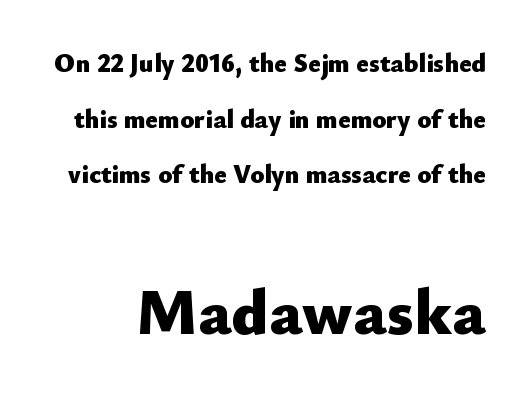
Descender tails drop into unmarked territory. Look at the stroke-to-counter ratio: heavy, a bold. Leading is clearly above the norm, producing a sparse column. Varying glyph widths throughout — classic text-font behaviour. Words appear dense and cohesive because spacing is normal.
